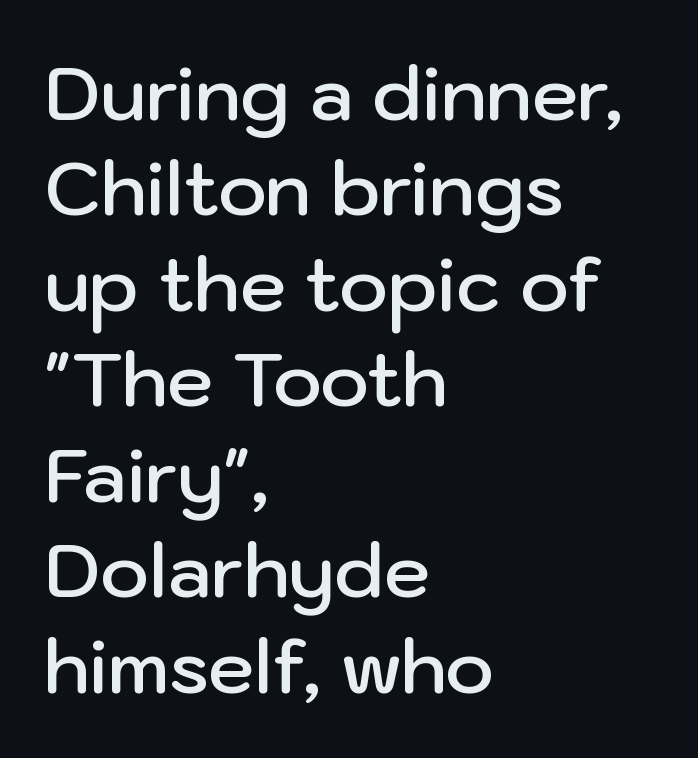
{"serif": "no", "italic": "no", "bold": "semi", "weight": "semibold", "width": "normal", "stroke_contrast": "low", "x_height": "medium", "monospaced": "no", "underline": "no", "align": "left", "line_spacing": "normal", "line_spacing_ratio": 1.29, "letter_spacing": "normal", "letter_spacing_em": 0.0, "glyph_px": 74}
